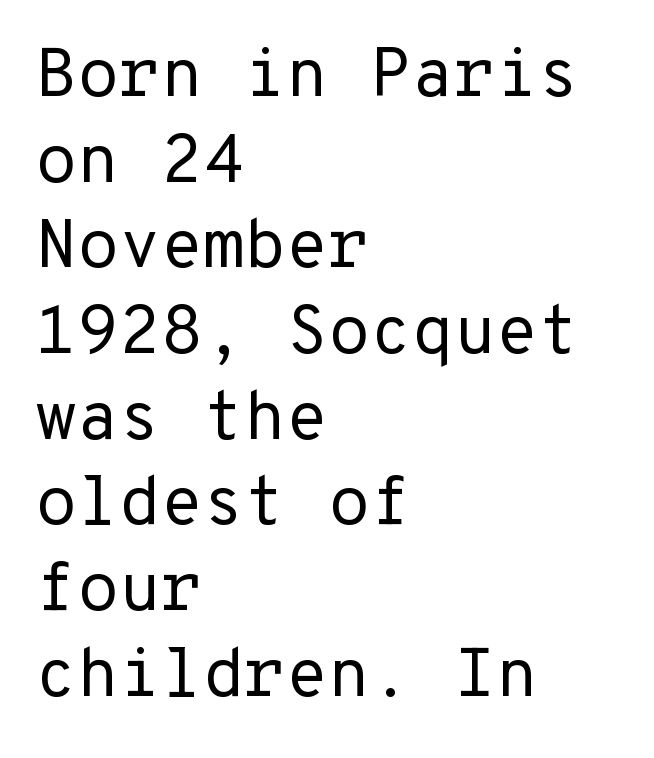
{"serif": "no", "italic": "no", "bold": "no", "weight": "regular", "width": "normal", "stroke_contrast": "low", "x_height": "medium", "monospaced": "yes", "underline": "no", "align": "left", "line_spacing": "normal", "line_spacing_ratio": 1.26, "letter_spacing": "normal", "letter_spacing_em": 0.0, "glyph_px": 68}
